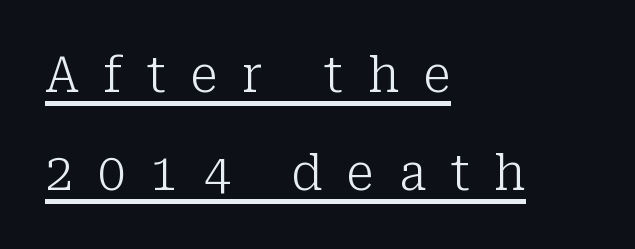
{"serif": "yes", "italic": "no", "bold": "no", "weight": "light", "width": "normal", "stroke_contrast": "low", "x_height": "medium", "monospaced": "no", "underline": "yes", "align": "left", "line_spacing": "loose", "line_spacing_ratio": 1.97, "letter_spacing": "wide", "letter_spacing_em": 0.49, "glyph_px": 50}
